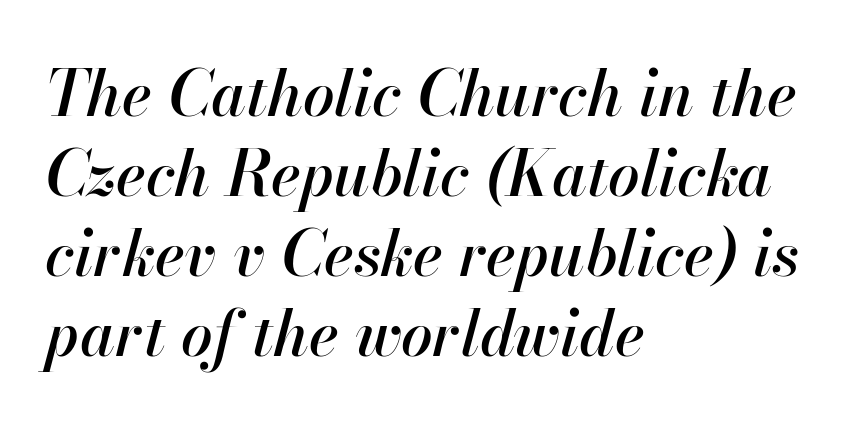
Q: Is the text italic (slanted)? A: Yes, it leans right by about 13 degrees.
Q: Is the text underlined? A: No.
Q: How is the paragraph aligned? A: Left-aligned.
Q: Is the spacing between letters normal or unusually wide? A: Normal.
Q: Is the spacing between lines tight, normal or loose? A: Normal.
Q: Width (condensed, normal, or wide)? A: Normal.
Q: Stroke contrast? A: High.
Q: x-height? A: Small.
Q: Monospaced? A: No.
